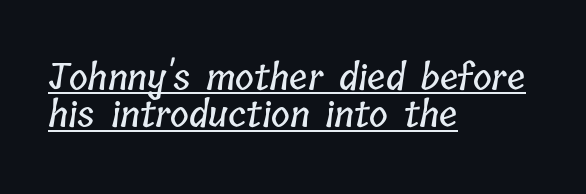
Each word holds together tightly as a unit, with standard inter-letter gaps. The setting favours the left margin, as ordinary paragraphs usually do. Successive baselines arrive quickly, one right under another. Has an underline been added? It has.
